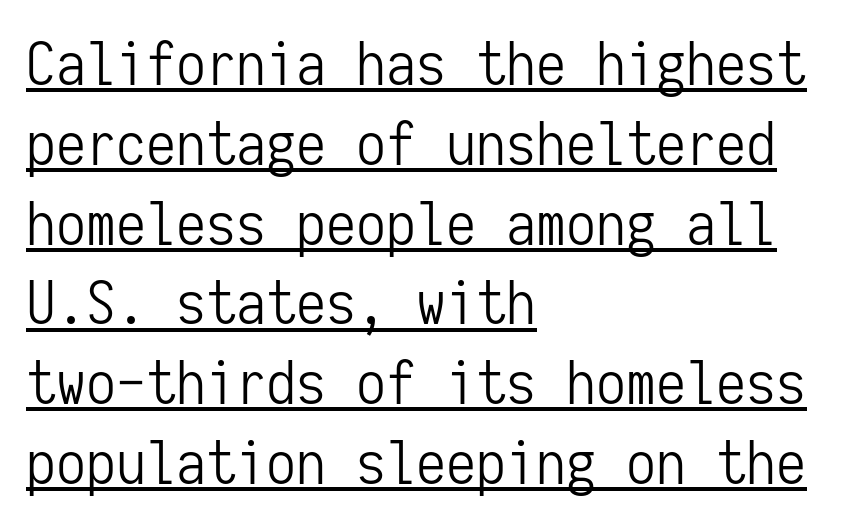
The face used here is rendered with its standard letterfit. Spacing verdict: monospaced, one width for all characters. Notice how the stems are strictly vertical — no italics here. Which margin do the lines hug? The left one — the right edge is uneven.
